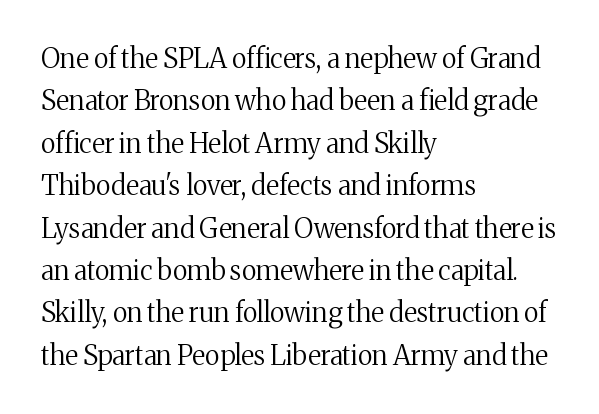
The image shows 27 px text type, upright; set left-aligned, normal line spacing (1.57x), normal letter spacing, not underlined.
